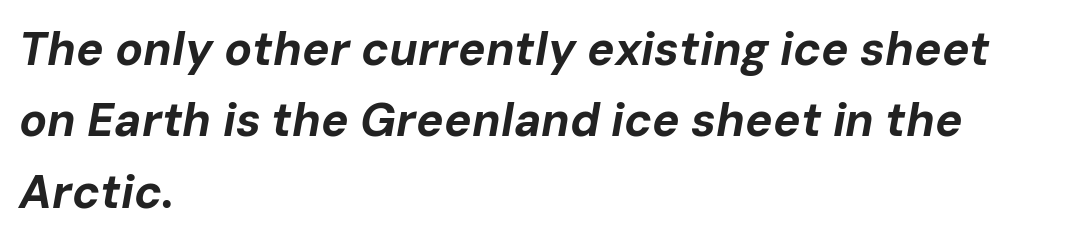
{"italic": "yes", "lean": "right", "slant_degrees": 10, "bold": "yes", "weight": "bold", "width": "normal", "stroke_contrast": "low", "x_height": "medium", "monospaced": "no", "underline": "no", "align": "left", "line_spacing": "normal", "line_spacing_ratio": 1.55, "letter_spacing": "normal", "letter_spacing_em": 0.0, "glyph_px": 46}
